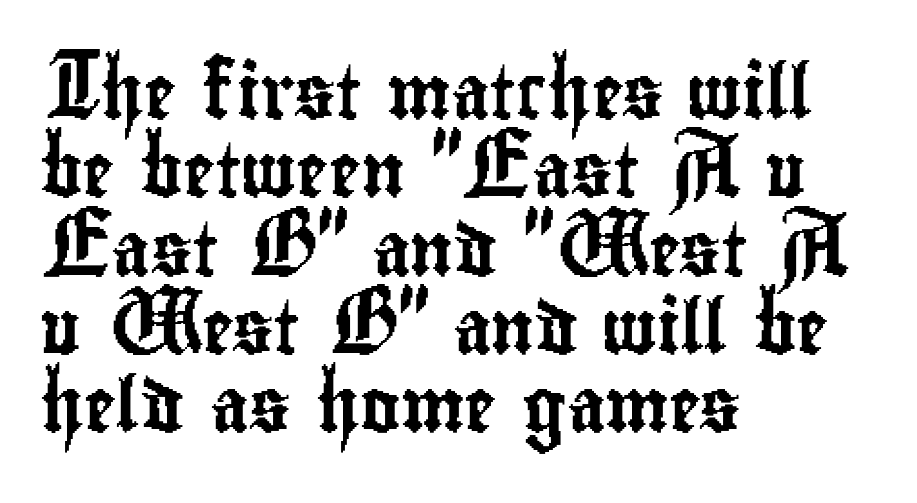
{"serif": "no", "italic": "no", "width": "condensed", "stroke_contrast": "low", "x_height": "small", "monospaced": "no", "underline": "no", "align": "left", "line_spacing": "normal", "line_spacing_ratio": 1.45, "letter_spacing": "normal", "letter_spacing_em": 0.0, "glyph_px": 54}
